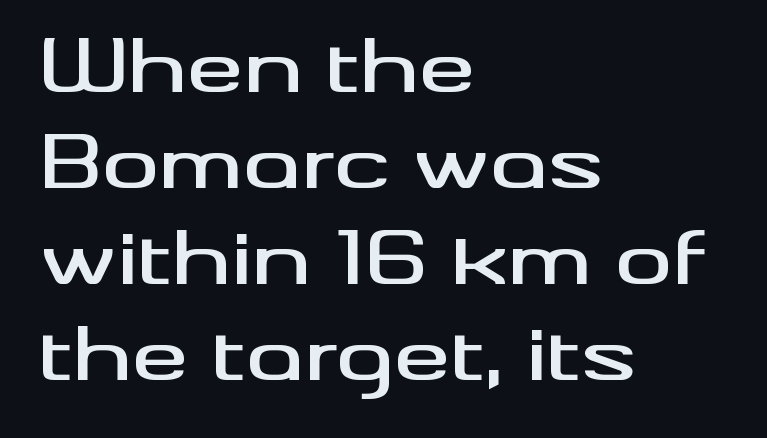
{"serif": "no", "italic": "no", "width": "wide", "stroke_contrast": "medium", "x_height": "small", "monospaced": "no", "underline": "no", "align": "left", "line_spacing": "normal", "line_spacing_ratio": 1.35, "letter_spacing": "normal", "letter_spacing_em": 0.0, "glyph_px": 71}
